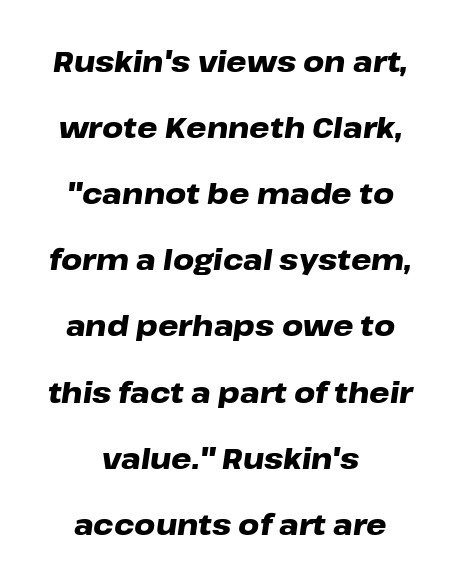
Q: Is the text bold? A: Yes.
Q: Is the text italic (slanted)? A: Yes, it leans right by about 8 degrees.
Q: Is the text underlined? A: No.
Q: How is the paragraph aligned? A: Centered.
Q: Is the spacing between letters normal or unusually wide? A: Normal.
Q: Is the spacing between lines tight, normal or loose? A: Loose.
Q: Width (condensed, normal, or wide)? A: Wide.
Q: Stroke contrast? A: Low.
Q: x-height? A: Medium.
Q: Monospaced? A: No.
